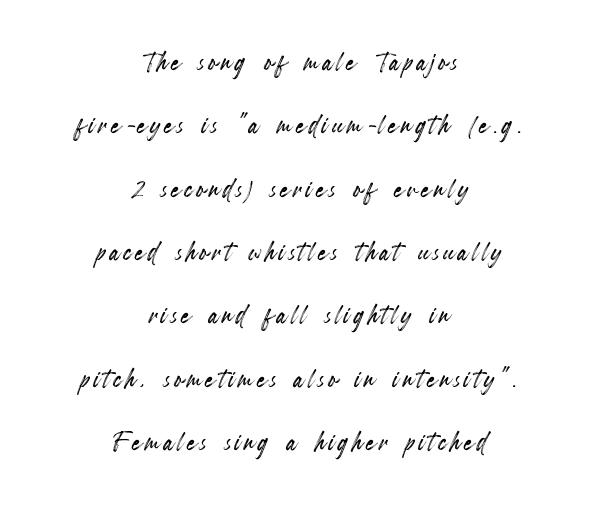
{"width": "condensed", "x_height": "small", "monospaced": "no", "underline": "no", "align": "center", "line_spacing_ratio": 1.81, "glyph_px": 35}
